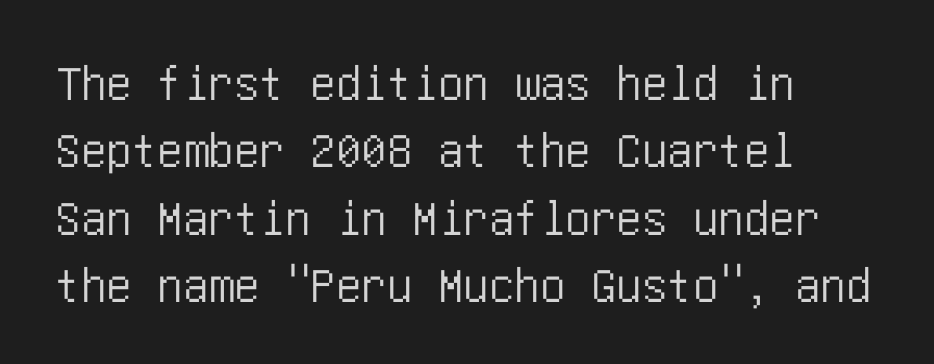
These lines are composed in type without serifs. Every character sits straight up, as roman type does. The glyphs are unaccompanied by any horizontal stroke below them. The rendering anchors every line to the left-hand side. This rendering leaves character spacing at its baseline value. The rows are spaced the way most documents space them.
